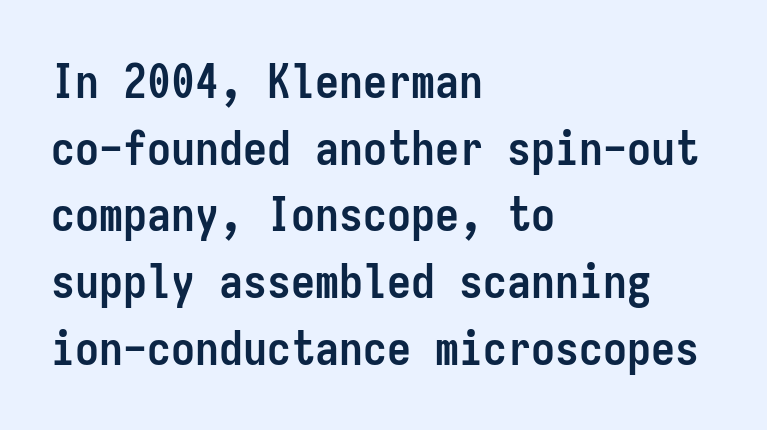
Casual observation: everything's shoved over to the left. Glance below the letters and you will spot only blank space. The letters stand straight up with perfectly vertical stems. There is no visible air inserted between adjacent glyphs. Spacing verdict: monospaced, one width for all characters. Does the type have serifs? No, each stem ends abruptly.
